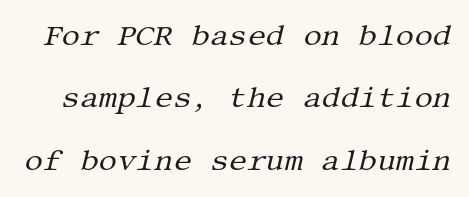
The image shows 29 px regular-weight serif type, italic (leaning right); set loose line spacing (2.15x), normal letter spacing, not underlined; medium stroke contrast and a large x-height.
